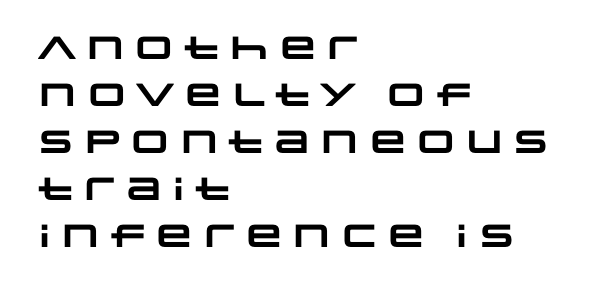
Q: Is the text bold? A: Yes.
Q: Is the typeface a serif or a sans-serif typeface? A: Sans-serif.
Q: Is the text underlined? A: No.
Q: How is the paragraph aligned? A: Left-aligned.
Q: Is the spacing between letters normal or unusually wide? A: Normal.
Q: Is the spacing between lines tight, normal or loose? A: Normal.
Q: Width (condensed, normal, or wide)? A: Wide.
Q: Stroke contrast? A: Low.
Q: x-height? A: Large.
Q: Monospaced? A: No.
